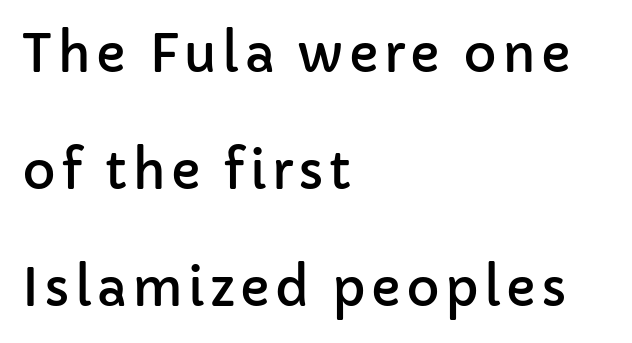
Q: Is the text italic (slanted)? A: No, it is upright.
Q: Is the typeface a serif or a sans-serif typeface? A: Sans-serif.
Q: Is the text underlined? A: No.
Q: How is the paragraph aligned? A: Left-aligned.
Q: Is the spacing between lines tight, normal or loose? A: Loose.
Q: Width (condensed, normal, or wide)? A: Normal.
Q: Stroke contrast? A: Low.
Q: x-height? A: Medium.
Q: Monospaced? A: No.
